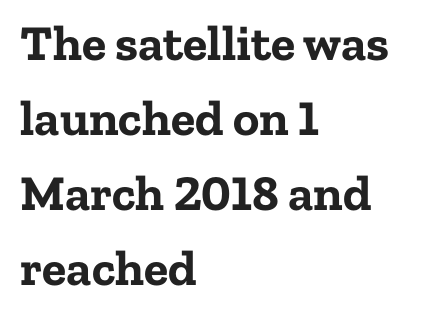
{"serif": "yes", "italic": "no", "bold": "yes", "weight": "bold", "width": "normal", "stroke_contrast": "low", "x_height": "medium", "monospaced": "no", "underline": "no", "align": "left", "line_spacing": "normal", "line_spacing_ratio": 1.5, "letter_spacing": "normal", "letter_spacing_em": 0.0, "glyph_px": 50}
